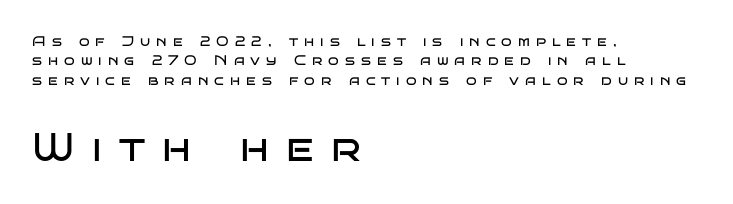
Q: Is the text bold? A: No.
Q: Is the text italic (slanted)? A: No, it is upright.
Q: Is the typeface a serif or a sans-serif typeface? A: Sans-serif.
Q: Is the text underlined? A: No.
Q: How is the paragraph aligned? A: Left-aligned.
Q: Is the spacing between letters normal or unusually wide? A: Unusually wide.
Q: Is the spacing between lines tight, normal or loose? A: Normal.
Q: Which block of text is set in a larger size, the first (top) or the second (bottom)? A: The second (bottom) one.
Q: Width (condensed, normal, or wide)? A: Wide.
Q: Stroke contrast? A: Low.
Q: x-height? A: Large.
Q: Monospaced? A: No.
